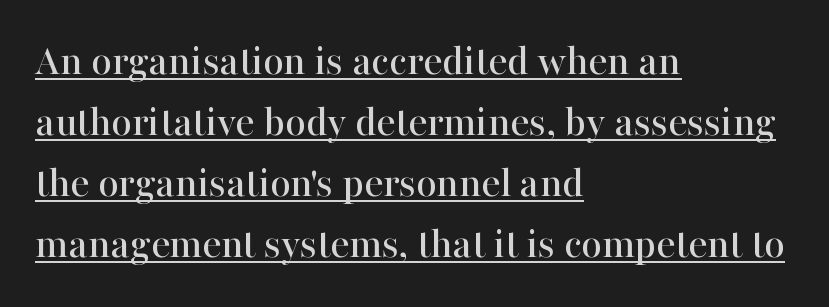
The face used here is seriffed, in the tradition of book romans. The axis of the letterforms is exactly vertical. The line-height multiplier appears to be the usual default. These lines keep a tight, regular rhythm from letter to letter. Each line starts at the same left margin while the right side varies.
